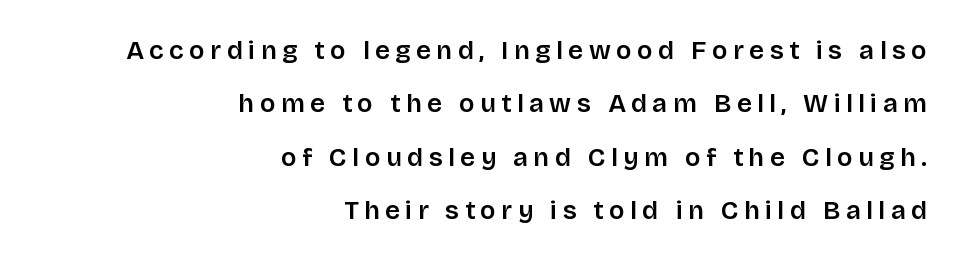
{"italic": "no", "underline": "no", "align": "right", "line_spacing": "loose", "line_spacing_ratio": 2.05, "letter_spacing": "wide", "letter_spacing_em": 0.21, "glyph_px": 26}
